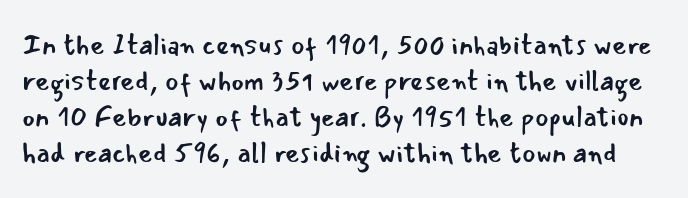
The image shows 28 px regular-weight sans-serif type, upright; set normal line spacing (1.28x), normal letter spacing, not underlined; low stroke contrast and a small x-height.
